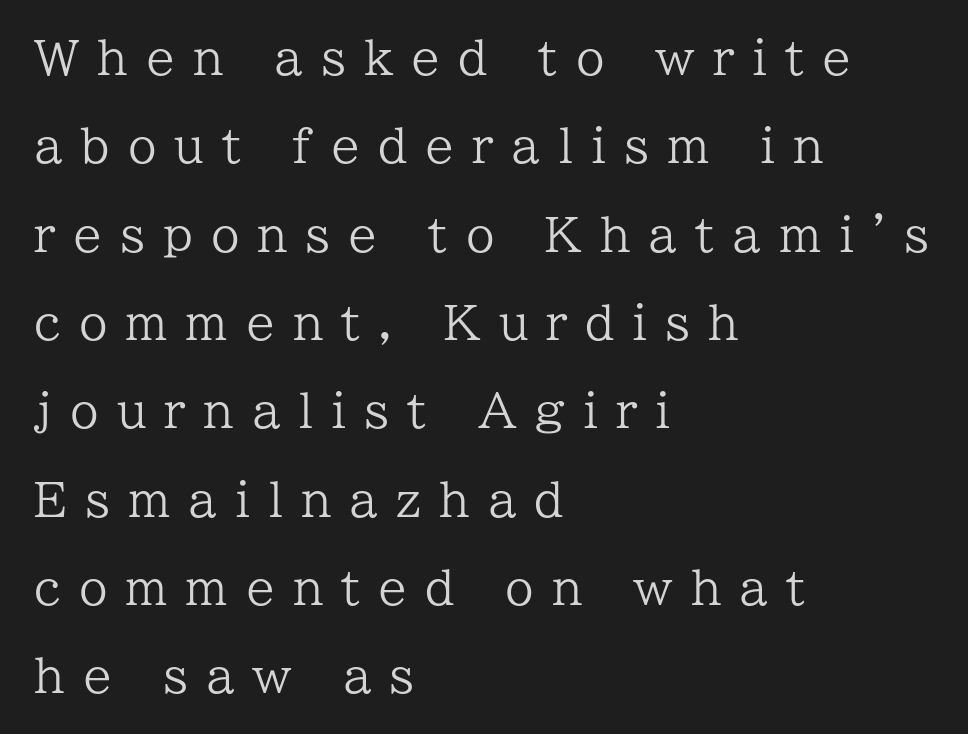
{"serif": "yes", "italic": "no", "bold": "no", "weight": "regular", "width": "normal", "stroke_contrast": "low", "x_height": "medium", "monospaced": "no", "underline": "no", "align": "left", "line_spacing": "loose", "line_spacing_ratio": 1.92, "letter_spacing": "wide", "letter_spacing_em": 0.39, "glyph_px": 46}
